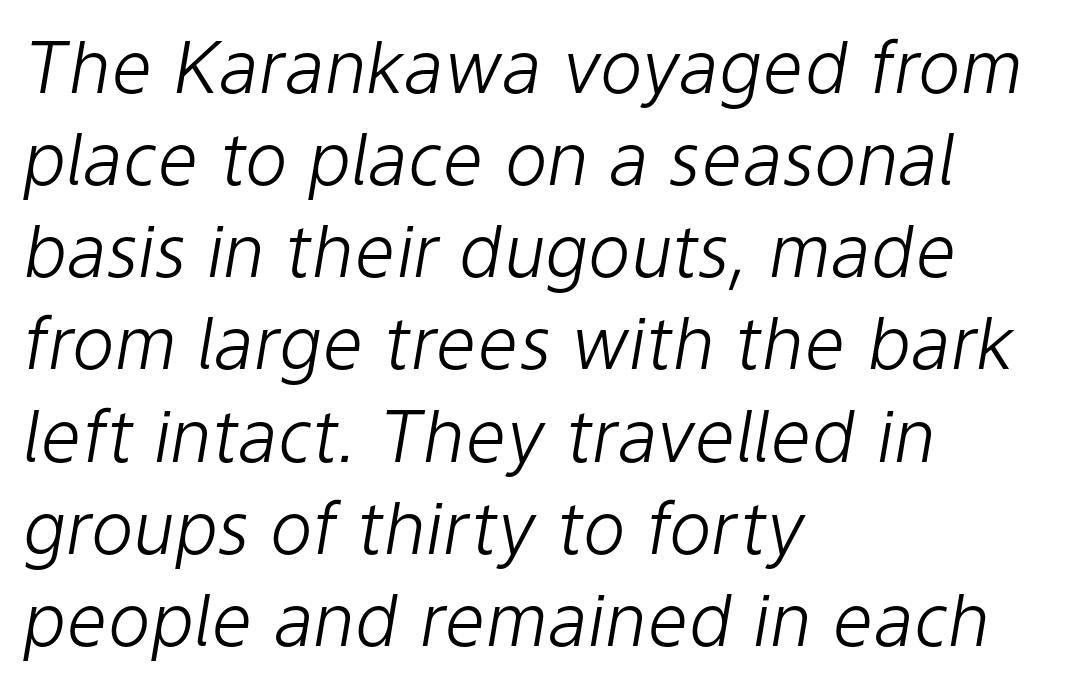
Beneath every word, the page is bare. Letters have the restrained weight of plain body copy at most. Style check: oblique. The paragraph shown leans on its left margin.
